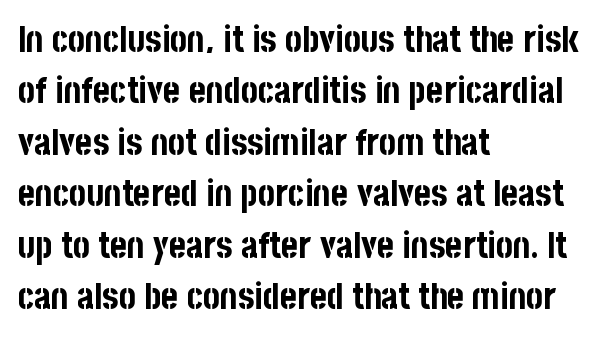
Q: Is the text bold? A: Yes.
Q: Is the text italic (slanted)? A: No, it is upright.
Q: Is the typeface a serif or a sans-serif typeface? A: Sans-serif.
Q: Is the text underlined? A: No.
Q: How is the paragraph aligned? A: Left-aligned.
Q: Is the spacing between letters normal or unusually wide? A: Normal.
Q: Is the spacing between lines tight, normal or loose? A: Normal.
Q: Width (condensed, normal, or wide)? A: Condensed.
Q: Stroke contrast? A: Low.
Q: x-height? A: Large.
Q: Monospaced? A: No.
